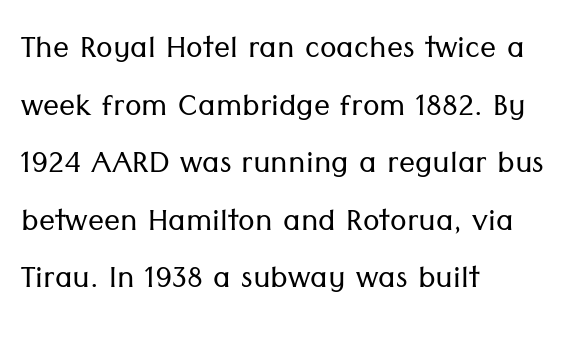
{"serif": "no", "italic": "no", "bold": "no", "weight": "light", "width": "normal", "stroke_contrast": "low", "x_height": "medium", "monospaced": "no", "underline": "no", "align": "left", "line_spacing": "normal", "line_spacing_ratio": 1.44, "letter_spacing": "normal", "letter_spacing_em": 0.0, "glyph_px": 40}
